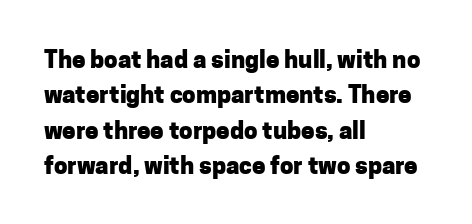
Q: Is the text bold? A: Yes.
Q: Is the text italic (slanted)? A: No, it is upright.
Q: Is the text underlined? A: No.
Q: How is the paragraph aligned? A: Left-aligned.
Q: Is the spacing between letters normal or unusually wide? A: Normal.
Q: Is the spacing between lines tight, normal or loose? A: Normal.
